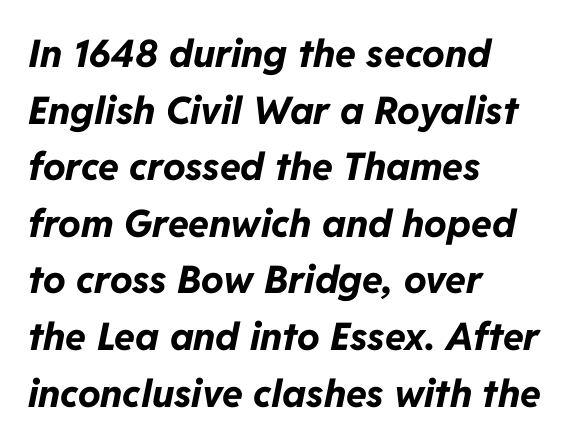
{"italic": "yes", "lean": "right", "slant_degrees": 11, "bold": "yes", "weight": "bold", "width": "normal", "stroke_contrast": "low", "x_height": "medium", "monospaced": "no", "underline": "no", "align": "left", "line_spacing": "normal", "line_spacing_ratio": 1.49, "letter_spacing": "normal", "letter_spacing_em": 0.0, "glyph_px": 38}
